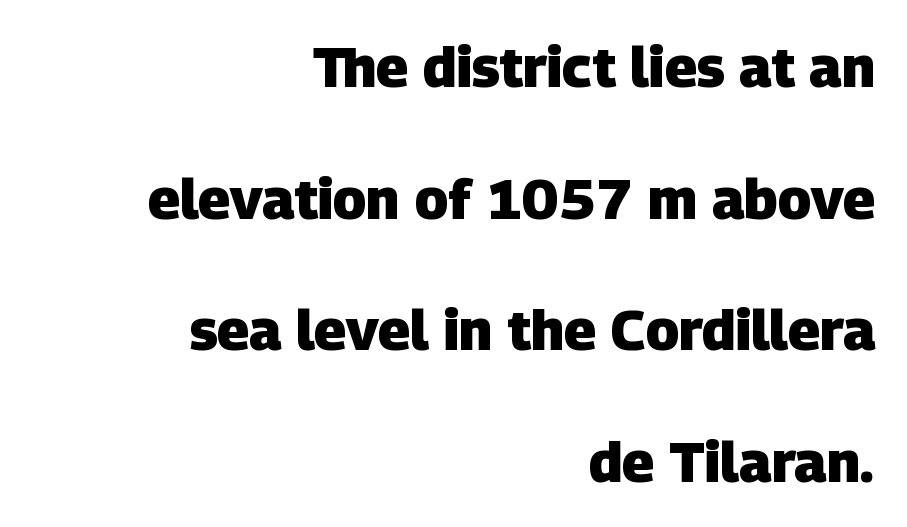
{"serif": "no", "bold": "yes", "weight": "heavy", "width": "normal", "stroke_contrast": "low", "x_height": "large", "monospaced": "no", "underline": "no", "align": "right", "line_spacing": "loose", "line_spacing_ratio": 2.35, "letter_spacing": "normal", "letter_spacing_em": 0.0, "glyph_px": 56}
